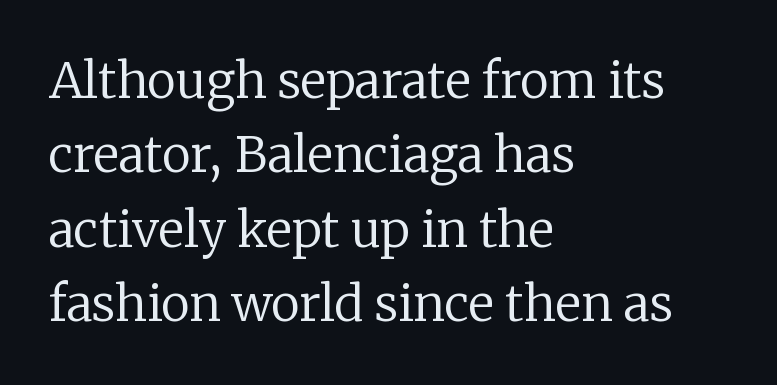
Q: Is the text bold? A: No.
Q: Is the text italic (slanted)? A: No, it is upright.
Q: Is the typeface a serif or a sans-serif typeface? A: Serif.
Q: Is the text underlined? A: No.
Q: How is the paragraph aligned? A: Left-aligned.
Q: Is the spacing between letters normal or unusually wide? A: Normal.
Q: Is the spacing between lines tight, normal or loose? A: Normal.
Q: Width (condensed, normal, or wide)? A: Normal.
Q: Stroke contrast? A: Low.
Q: x-height? A: Medium.
Q: Monospaced? A: No.
